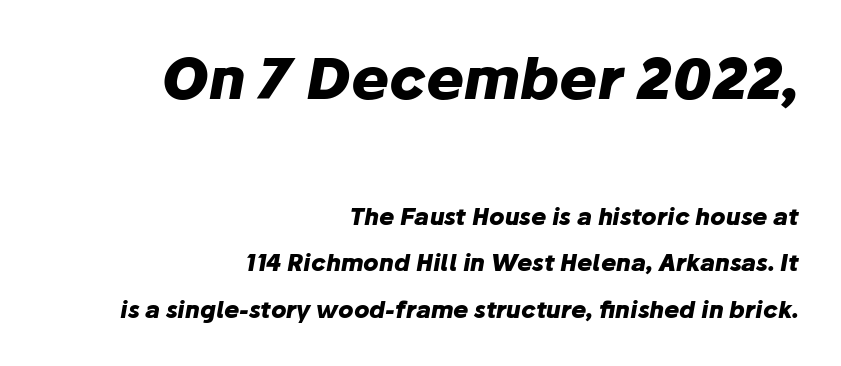
{"italic": "yes", "lean": "right", "slant_degrees": 10, "bold": "yes", "weight": "heavy", "width": "normal", "stroke_contrast": "low", "x_height": "medium", "monospaced": "no", "underline": "no", "align": "right", "line_spacing": "loose", "line_spacing_ratio": 2.01, "letter_spacing": "normal", "letter_spacing_em": 0.0, "larger_block": "first", "size_ratio": 2.48, "glyph_px": 57}
